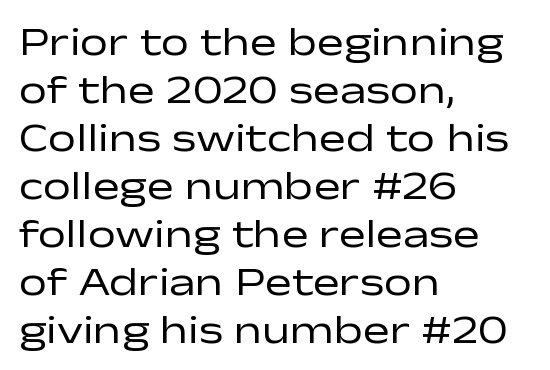
Q: Is the text bold? A: No.
Q: Is the text italic (slanted)? A: No, it is upright.
Q: Is the typeface a serif or a sans-serif typeface? A: Sans-serif.
Q: Is the text underlined? A: No.
Q: How is the paragraph aligned? A: Left-aligned.
Q: Is the spacing between letters normal or unusually wide? A: Normal.
Q: Width (condensed, normal, or wide)? A: Wide.
Q: Stroke contrast? A: Low.
Q: x-height? A: Medium.
Q: Monospaced? A: No.
